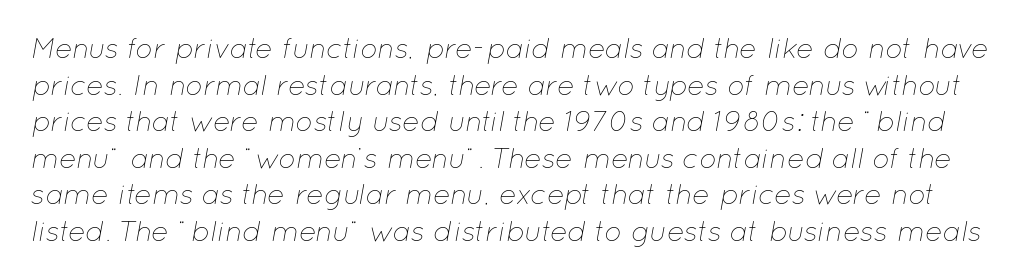
{"italic": "yes", "lean": "right", "slant_degrees": 12, "bold": "no", "weight": "thin", "width": "normal", "stroke_contrast": "low", "x_height": "medium", "monospaced": "no", "underline": "no", "line_spacing": "normal", "line_spacing_ratio": 1.26, "letter_spacing": "normal", "letter_spacing_em": 0.0, "glyph_px": 29}
